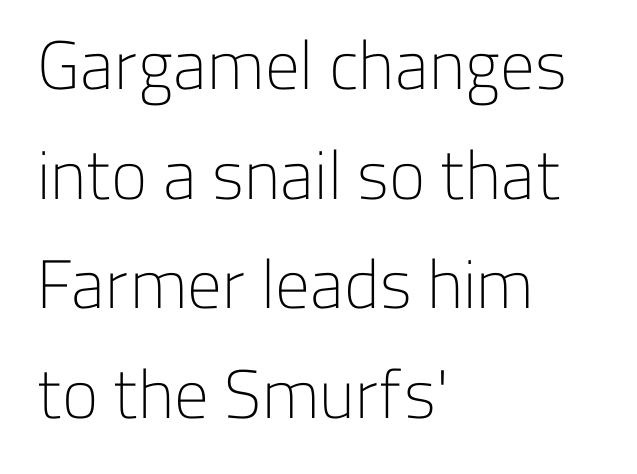
Reading down the column, the eye jumps a familiar distance to each next line. Glyph-to-glyph distance matches everyday printed text. Notice how the passage keeps a crisp vertical edge on the left only. Nothing heavy about these letters — not bold at all.
